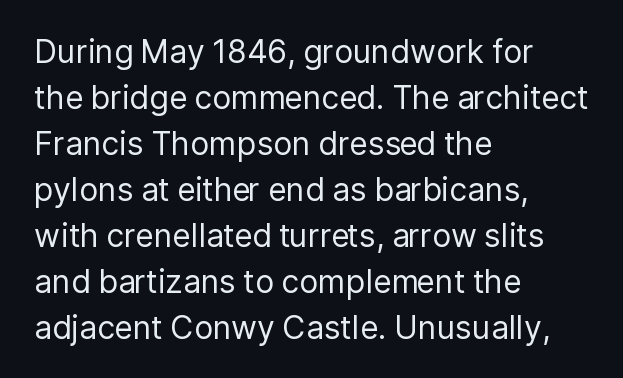
{"serif": "no", "italic": "no", "bold": "no", "weight": "regular", "width": "normal", "stroke_contrast": "low", "x_height": "medium", "monospaced": "no", "underline": "no", "align": "left", "line_spacing": "normal", "line_spacing_ratio": 1.44, "letter_spacing": "normal", "letter_spacing_em": 0.0, "glyph_px": 32}
